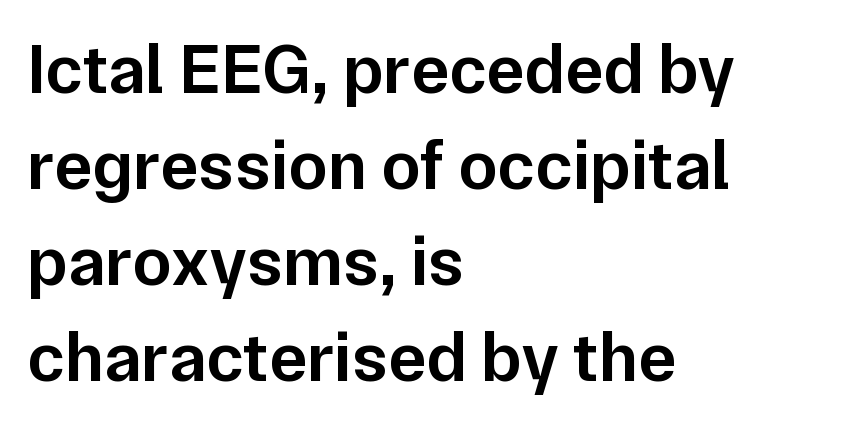
Does the leading feel generous? No, just average. The space directly below the letters is spotless. Proportional: the letters do not fall into vertical columns. The letterforms sit shoulder to shoulder at normal distance. A student would call this left alignment; a typographer would say flush left, rag right.
